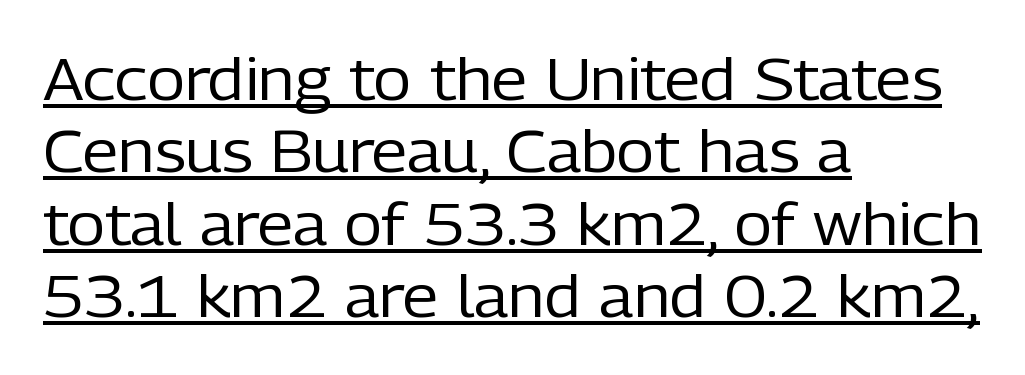
Vertically, the passage feels balanced, rows spaced as you'd expect. A typesetter would call this proportional, since set widths differ per character. Nothing sits at the stroke ends, so this counts as sans-serif. The characters are drawn with everyday or finer stroke widths. You can tell it's not italic because the verticals are truly vertical. Students, note that the glyphs here touch the page at normal intervals.
